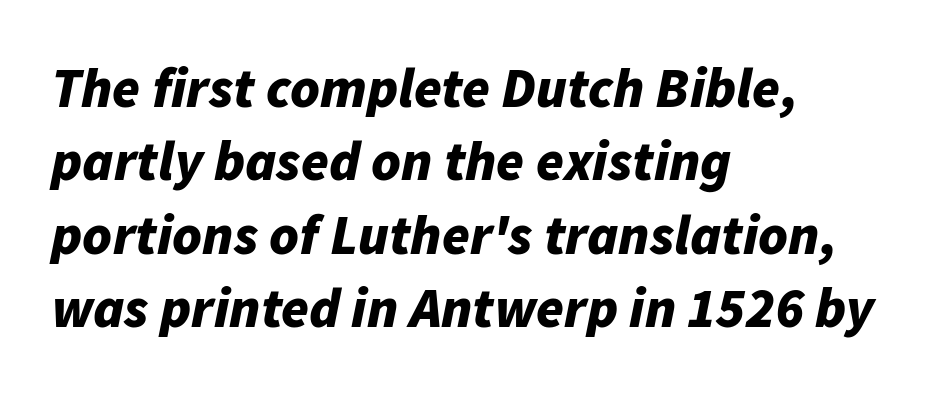
The image shows 56 px bold type, italic (leaning right); set left-aligned, normal line spacing (1.31x), normal letter spacing, not underlined; low stroke contrast and a medium x-height.
